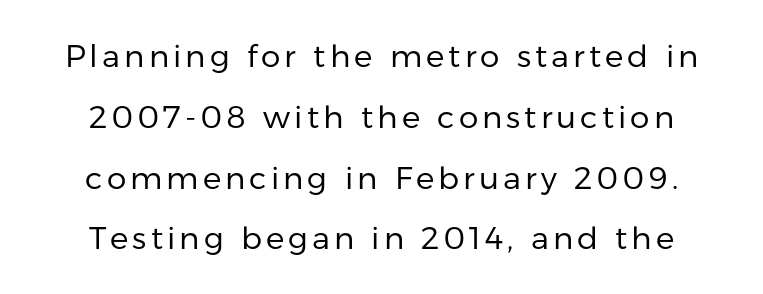
The image shows 31 px regular-weight sans-serif type, upright; set centered, loose line spacing (1.96x), not underlined; low stroke contrast and a medium x-height.
